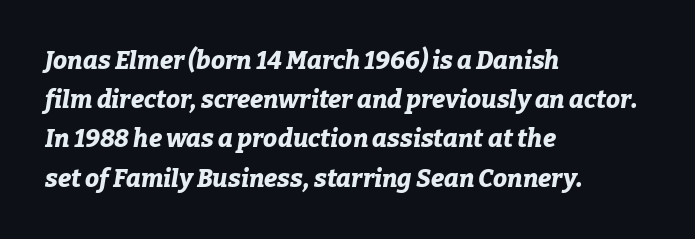
Q: Is the text bold? A: Yes.
Q: Is the text italic (slanted)? A: Yes, it leans right by about 9 degrees.
Q: Is the text underlined? A: No.
Q: How is the paragraph aligned? A: Left-aligned.
Q: Is the spacing between letters normal or unusually wide? A: Normal.
Q: Is the spacing between lines tight, normal or loose? A: Normal.
